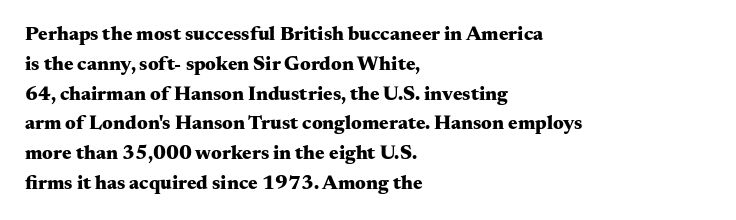
Q: Is the text bold? A: Yes.
Q: Is the text italic (slanted)? A: No, it is upright.
Q: Is the text underlined? A: No.
Q: How is the paragraph aligned? A: Left-aligned.
Q: Is the spacing between letters normal or unusually wide? A: Normal.
Q: Is the spacing between lines tight, normal or loose? A: Normal.
